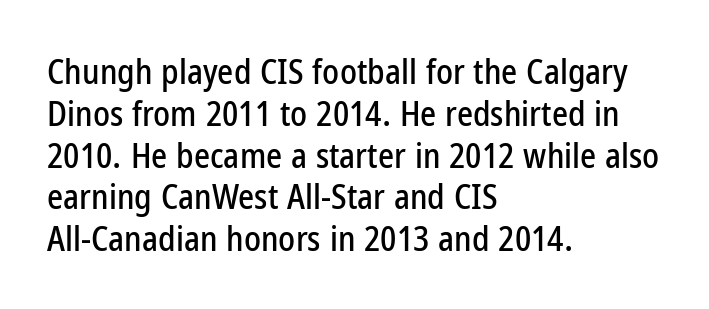
The image shows 34 px condensed sans-serif type, upright; set left-aligned, line spacing 1.23x, normal letter spacing, not underlined; low stroke contrast and a medium x-height.
